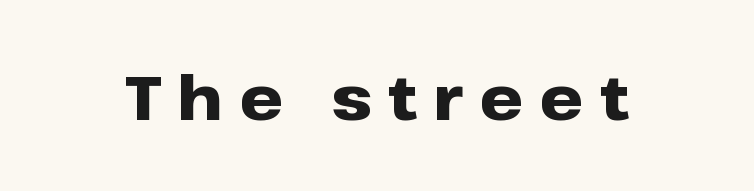
Q: Is the text bold? A: Yes.
Q: Is the text italic (slanted)? A: No, it is upright.
Q: Is the typeface a serif or a sans-serif typeface? A: Sans-serif.
Q: Is the text underlined? A: No.
Q: Is the spacing between letters normal or unusually wide? A: Unusually wide.
Q: Width (condensed, normal, or wide)? A: Wide.
Q: Stroke contrast? A: Low.
Q: x-height? A: Medium.
Q: Monospaced? A: No.
